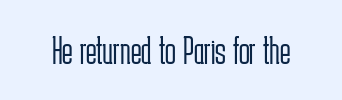
The image shows 40 px light, condensed sans-serif type, upright; set normal letter spacing, not underlined; low stroke contrast and a medium x-height.
